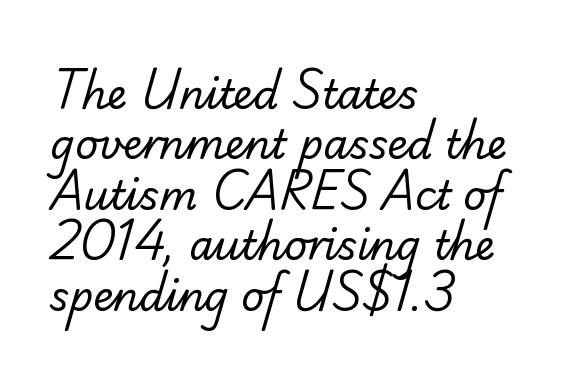
The image shows 40 px regular-weight sans-serif type; set left-aligned, normal line spacing (1.26x), normal letter spacing, not underlined; low stroke contrast and a small x-height.
